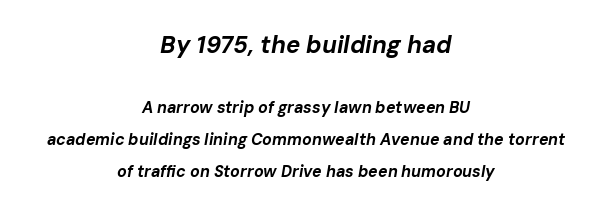
The space directly below the letters is spotless. These lines stack symmetrically, like a column narrowing and widening about its center. The characters look thick and weighty, a clear bold. The passage shown has conventional tracking throughout. The rendering shrinks the type as you move from the upper chunk to the lower. Italic? Definitely — the glyphs are oblique.
